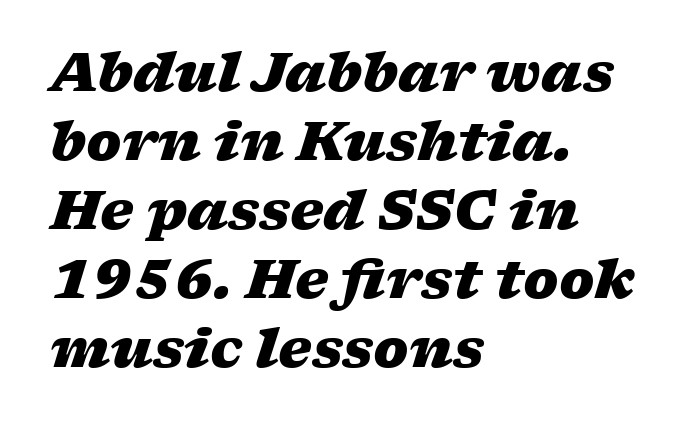
{"italic": "yes", "lean": "right", "slant_degrees": 17, "bold": "yes", "weight": "heavy", "width": "wide", "stroke_contrast": "low", "x_height": "medium", "monospaced": "no", "underline": "no", "align": "left", "line_spacing": "normal", "line_spacing_ratio": 1.3, "letter_spacing": "normal", "letter_spacing_em": 0.0, "glyph_px": 53}
